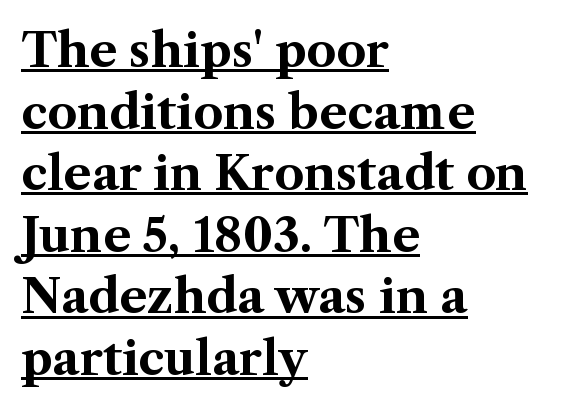
The image shows 47 px bold serif type, upright; set left-aligned, normal line spacing (1.31x), normal letter spacing, underlined; medium stroke contrast and a medium x-height.
